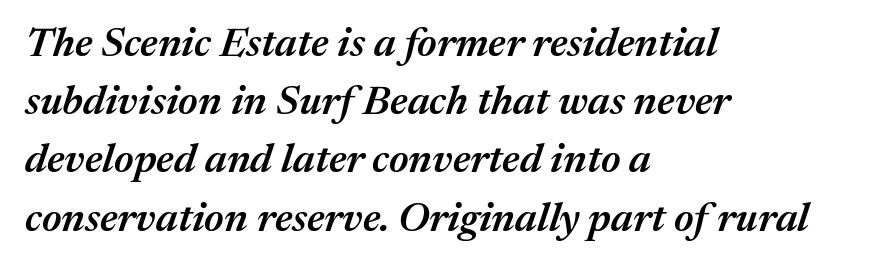
Q: Is the text bold? A: Semi-bold.
Q: Is the text italic (slanted)? A: Yes, it leans right by about 17 degrees.
Q: Is the text underlined? A: No.
Q: How is the paragraph aligned? A: Left-aligned.
Q: Is the spacing between letters normal or unusually wide? A: Normal.
Q: Is the spacing between lines tight, normal or loose? A: Normal.
Q: Width (condensed, normal, or wide)? A: Normal.
Q: Stroke contrast? A: Medium.
Q: x-height? A: Medium.
Q: Monospaced? A: No.
